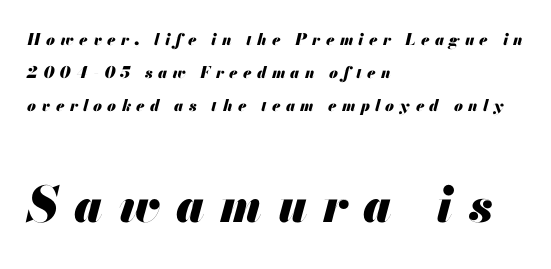
The strokes are fattened all the way to bold. The second block has been scaled up relative to the first. Each row of text sits above clean, open space. The tracking reads as deliberately expanded to a designer's eye. Proportional: the letters do not fall into vertical columns. Widely set lines give the paragraph a tall, airy silhouette.
